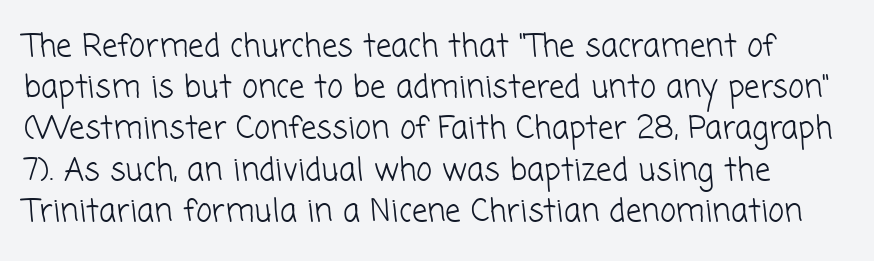
The image shows 31 px light sans-serif type; set normal line spacing (1.33x), normal letter spacing, not underlined; low stroke contrast and a medium x-height.
